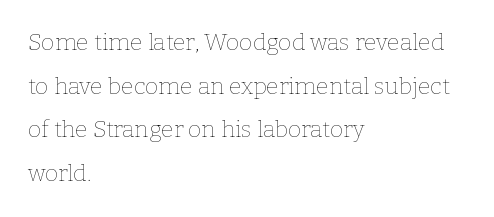
Q: Is the text bold? A: No.
Q: Is the text italic (slanted)? A: No, it is upright.
Q: Is the text underlined? A: No.
Q: How is the paragraph aligned? A: Left-aligned.
Q: Is the spacing between letters normal or unusually wide? A: Normal.
Q: Is the spacing between lines tight, normal or loose? A: Loose.
